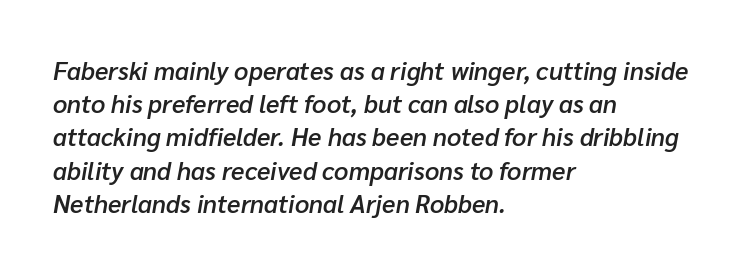
{"italic": "yes", "lean": "right", "slant_degrees": 10, "bold": "semi", "underline": "no", "align": "left", "line_spacing": "normal", "line_spacing_ratio": 1.33, "letter_spacing": "normal", "letter_spacing_em": 0.0, "glyph_px": 25}
